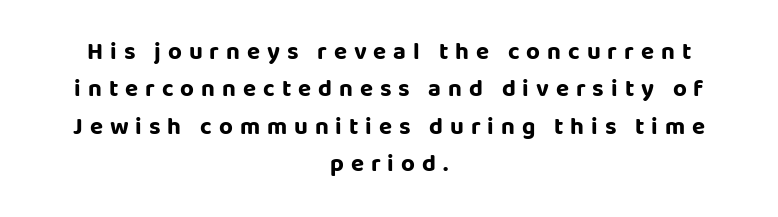
{"italic": "no", "bold": "yes", "underline": "no", "align": "center", "line_spacing": "normal", "line_spacing_ratio": 1.56, "letter_spacing": "wide", "letter_spacing_em": 0.29, "glyph_px": 24}
